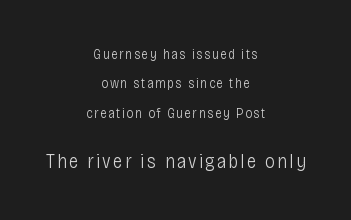
{"italic": "no", "bold": "no", "underline": "no", "align": "center", "line_spacing": "loose", "line_spacing_ratio": 2.1, "larger_block": "second", "size_ratio": 1.43, "glyph_px": 20}
